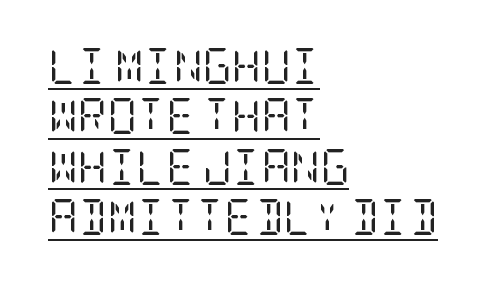
Vertical strokes here are truly vertical. The type is set solid horizontally, with unmodified tracking. Look at the bottom of the vertical strokes: they flare into serifs here. The lines are quadded left.
